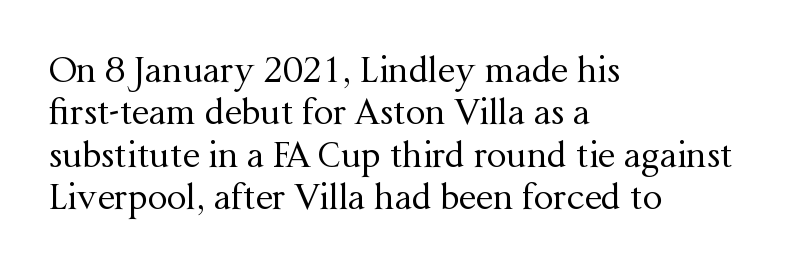
Q: Is the text bold? A: No.
Q: Is the text italic (slanted)? A: No, it is upright.
Q: Is the typeface a serif or a sans-serif typeface? A: Serif.
Q: Is the text underlined? A: No.
Q: How is the paragraph aligned? A: Left-aligned.
Q: Is the spacing between letters normal or unusually wide? A: Normal.
Q: Width (condensed, normal, or wide)? A: Normal.
Q: Stroke contrast? A: Medium.
Q: x-height? A: Medium.
Q: Monospaced? A: No.
